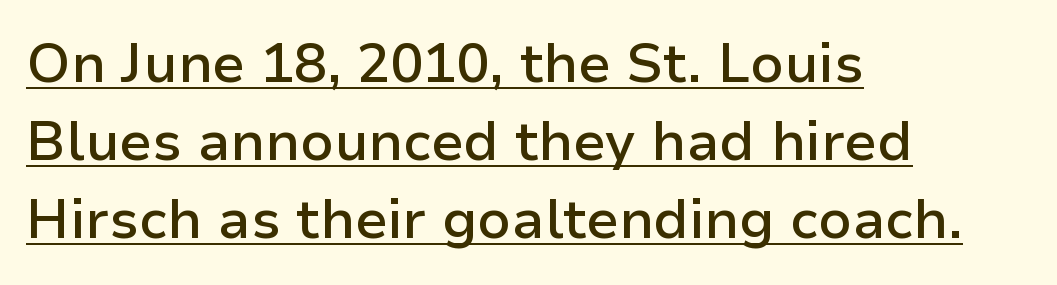
The image shows 55 px semibold sans-serif type, upright; set left-aligned, normal line spacing (1.42x), normal letter spacing, underlined; low stroke contrast and a medium x-height.
